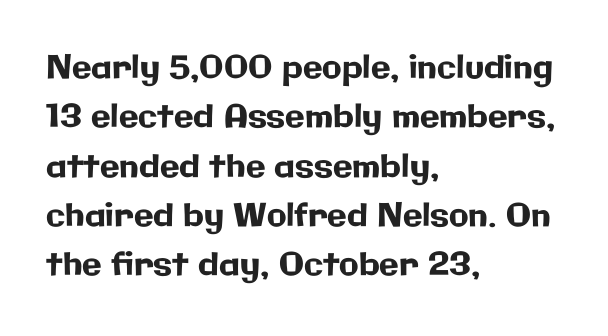
{"serif": "no", "italic": "no", "width": "normal", "stroke_contrast": "low", "x_height": "medium", "monospaced": "no", "underline": "no", "align": "left", "line_spacing": "normal", "line_spacing_ratio": 1.54, "letter_spacing": "normal", "letter_spacing_em": 0.0, "glyph_px": 32}
